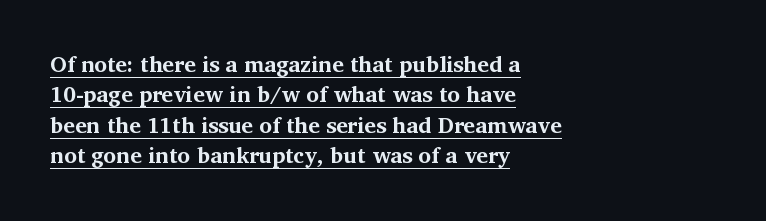
The image shows 22 px bold type, upright; set left-aligned, normal line spacing (1.38x), normal letter spacing, underlined.
